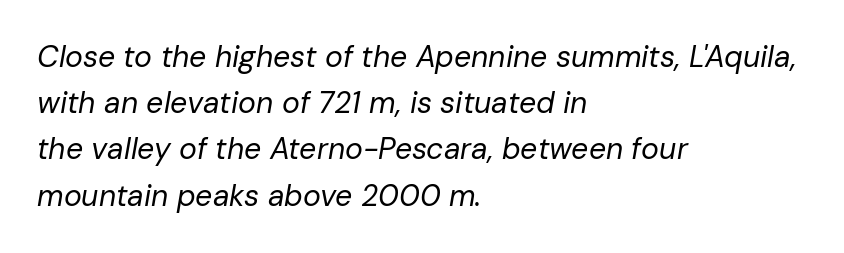
The designer left line spacing at the default. A typesetter would call this zero additional tracking. An italicized treatment has been applied to the whole sample. Unmarked baselines from the first word to the last. Note the varied advance widths — an 'i' is clearly narrower than an 'm'.
